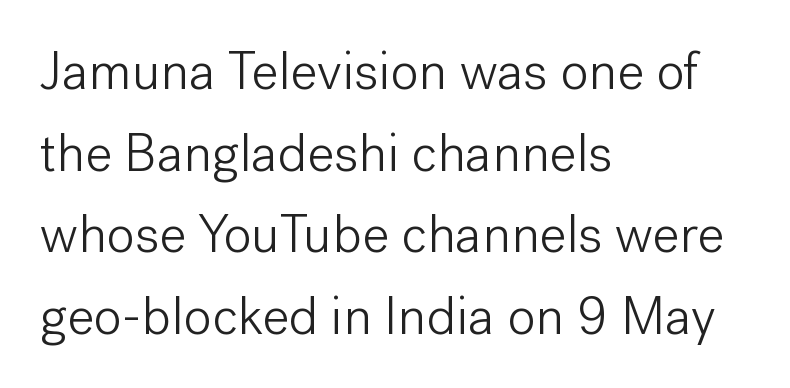
Q: Is the text bold? A: No.
Q: Is the text italic (slanted)? A: No, it is upright.
Q: Is the typeface a serif or a sans-serif typeface? A: Sans-serif.
Q: Is the text underlined? A: No.
Q: How is the paragraph aligned? A: Left-aligned.
Q: Is the spacing between letters normal or unusually wide? A: Normal.
Q: Is the spacing between lines tight, normal or loose? A: Normal.
Q: Width (condensed, normal, or wide)? A: Normal.
Q: Stroke contrast? A: Low.
Q: x-height? A: Medium.
Q: Monospaced? A: No.
